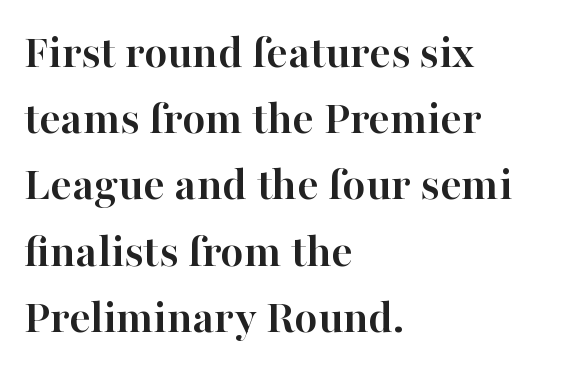
{"serif": "yes", "italic": "no", "bold": "yes", "weight": "semibold", "width": "normal", "stroke_contrast": "high", "x_height": "medium", "monospaced": "no", "underline": "no", "align": "left", "line_spacing": "normal", "line_spacing_ratio": 1.38, "letter_spacing": "normal", "letter_spacing_em": 0.0, "glyph_px": 48}
